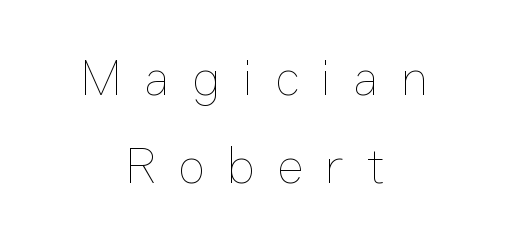
Posture: straight, roman, zero tilt. The whitespace from short lines is split evenly between both sides. Quick note: underline off. Inter-character spacing is expanded well beyond the font's built-in metrics. The face looks like a standard text weight, possibly lighter.
